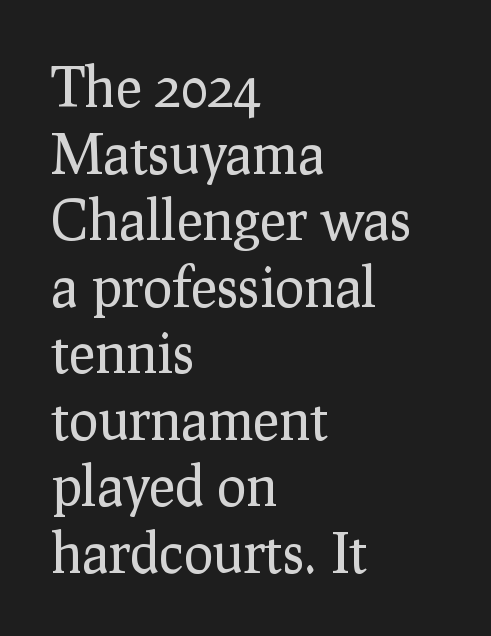
{"serif": "yes", "italic": "no", "bold": "no", "weight": "regular", "width": "normal", "stroke_contrast": "low", "x_height": "medium", "monospaced": "no", "underline": "no", "align": "left", "line_spacing_ratio": 1.21, "letter_spacing": "normal", "letter_spacing_em": 0.0, "glyph_px": 55}
